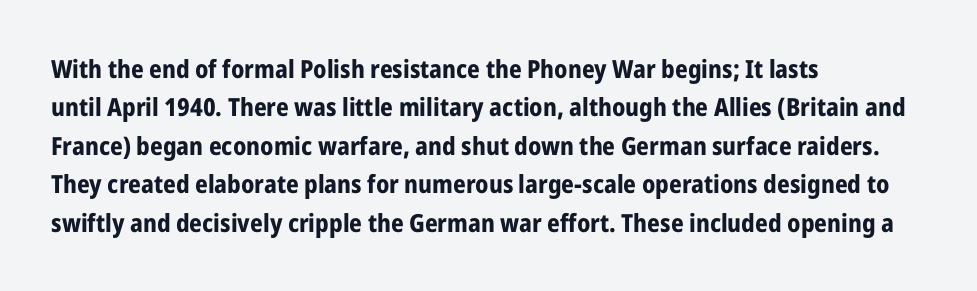
{"italic": "no", "bold": "yes", "underline": "no", "align": "left", "line_spacing": "normal", "line_spacing_ratio": 1.54, "letter_spacing": "normal", "letter_spacing_em": 0.0, "glyph_px": 25}
